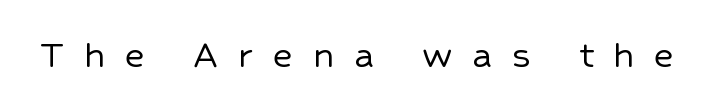
Q: Is the text italic (slanted)? A: No, it is upright.
Q: Is the typeface a serif or a sans-serif typeface? A: Sans-serif.
Q: Is the text underlined? A: No.
Q: Is the spacing between letters normal or unusually wide? A: Unusually wide.
Q: Width (condensed, normal, or wide)? A: Normal.
Q: Stroke contrast? A: Low.
Q: x-height? A: Medium.
Q: Monospaced? A: No.
